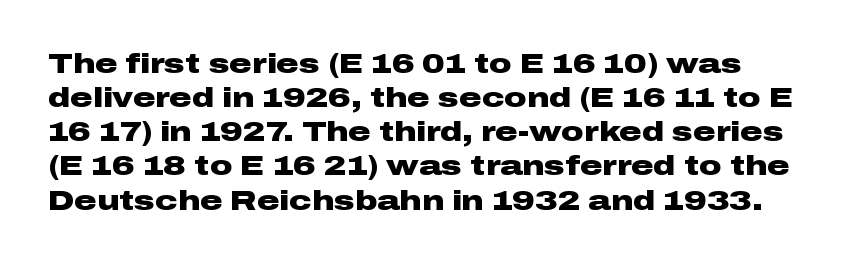
Proportional: the letters do not fall into vertical columns. Underline: absent. Heavy, bold letterforms. The letters sit at their default tracking, neither squeezed nor spread.
